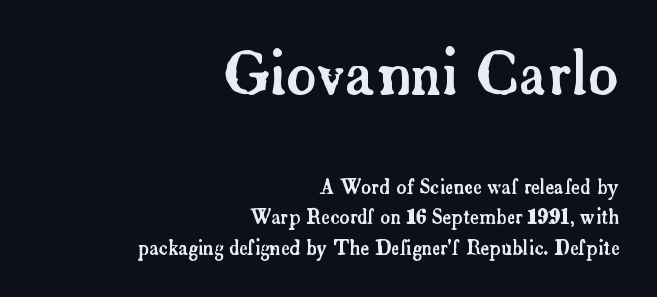
Posture: upright roman. The composition opens big and finishes small. The space directly below the letters is spotless. Look at the bottom of the vertical strokes: they flare into serifs here. Observe the ordinary spacing: letters are neighbours, not strangers. What's the leading like? Ordinary, nothing unusual.
